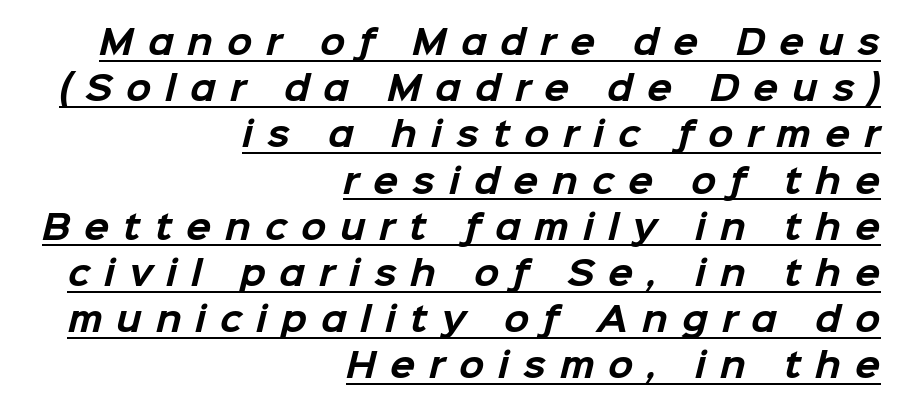
{"serif": "no", "bold": "yes", "weight": "bold", "width": "normal", "stroke_contrast": "low", "x_height": "medium", "monospaced": "no", "underline": "yes", "align": "right", "line_spacing": "normal", "line_spacing_ratio": 1.4, "letter_spacing": "wide", "letter_spacing_em": 0.42, "glyph_px": 33}
